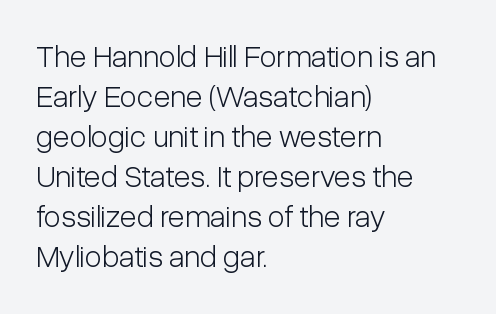
{"serif": "no", "italic": "no", "bold": "no", "weight": "light", "width": "condensed", "stroke_contrast": "low", "x_height": "medium", "monospaced": "no", "underline": "no", "align": "left", "line_spacing": "normal", "line_spacing_ratio": 1.29, "letter_spacing": "normal", "letter_spacing_em": 0.0, "glyph_px": 31}
